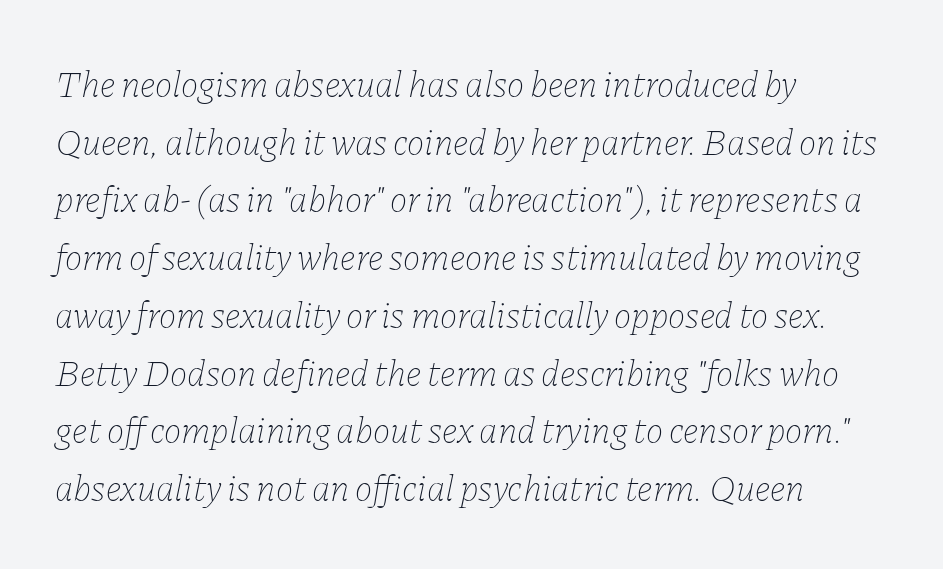
Q: Is the text bold? A: No.
Q: Is the text italic (slanted)? A: Yes, it leans right by about 11 degrees.
Q: Is the text underlined? A: No.
Q: How is the paragraph aligned? A: Left-aligned.
Q: Is the spacing between letters normal or unusually wide? A: Normal.
Q: Is the spacing between lines tight, normal or loose? A: Normal.
Q: Width (condensed, normal, or wide)? A: Normal.
Q: Stroke contrast? A: Low.
Q: x-height? A: Medium.
Q: Monospaced? A: No.
